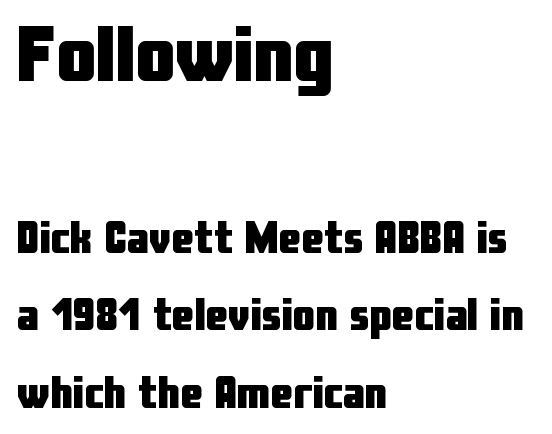
Q: Is the text bold? A: Yes.
Q: Is the text italic (slanted)? A: No, it is upright.
Q: Is the typeface a serif or a sans-serif typeface? A: Sans-serif.
Q: Is the text underlined? A: No.
Q: How is the paragraph aligned? A: Left-aligned.
Q: Is the spacing between letters normal or unusually wide? A: Normal.
Q: Which block of text is set in a larger size, the first (top) or the second (bottom)? A: The first (top) one.
Q: Width (condensed, normal, or wide)? A: Condensed.
Q: Stroke contrast? A: Low.
Q: x-height? A: Medium.
Q: Monospaced? A: No.
